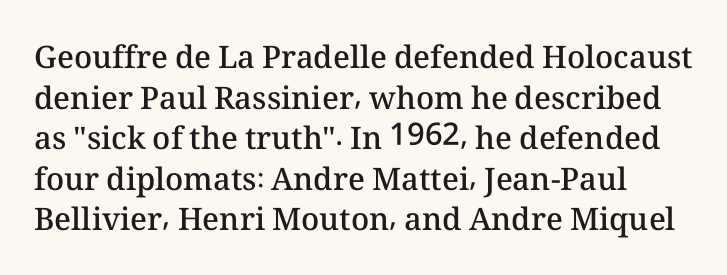
Q: Is the text bold? A: Semi-bold.
Q: Is the text italic (slanted)? A: No, it is upright.
Q: Is the text underlined? A: No.
Q: Is the spacing between letters normal or unusually wide? A: Normal.
Q: Is the spacing between lines tight, normal or loose? A: Normal.
Q: Width (condensed, normal, or wide)? A: Normal.
Q: Stroke contrast? A: Medium.
Q: x-height? A: Medium.
Q: Monospaced? A: No.
